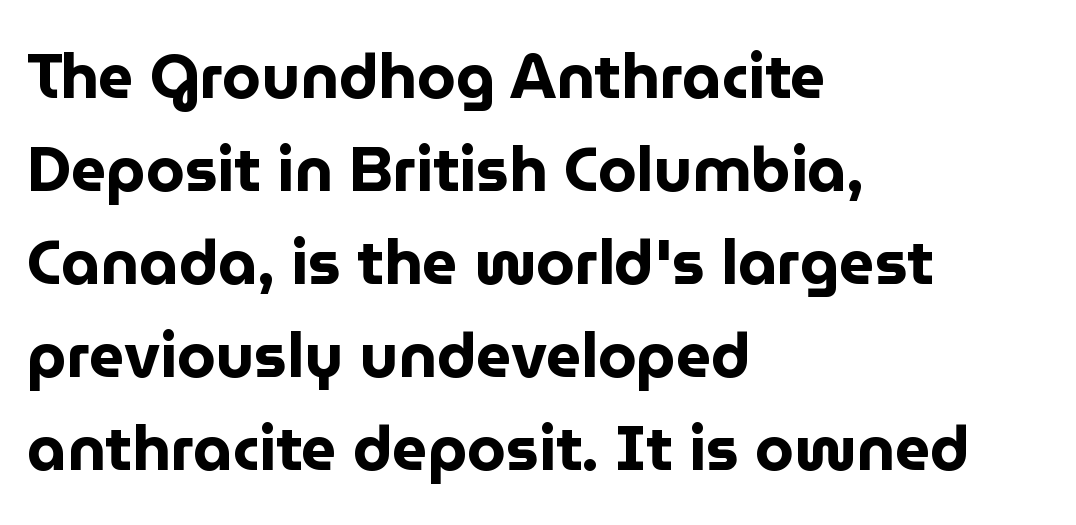
The image shows 62 px bold sans-serif type, upright; set left-aligned, normal line spacing (1.5x), normal letter spacing, not underlined; low stroke contrast and a medium x-height.
